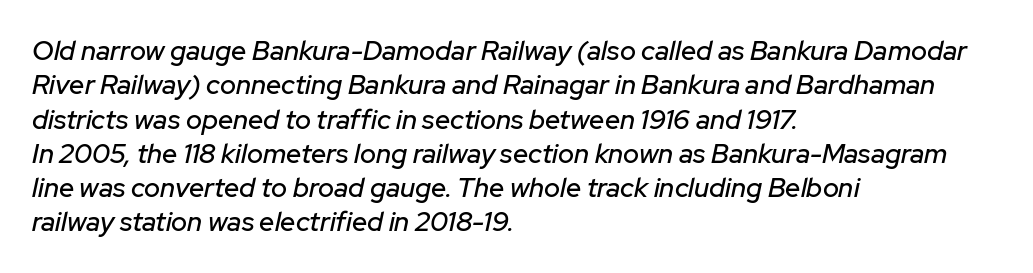
The image shows 27 px text type, italic (leaning right); set left-aligned, normal line spacing (1.27x), normal letter spacing, not underlined.
